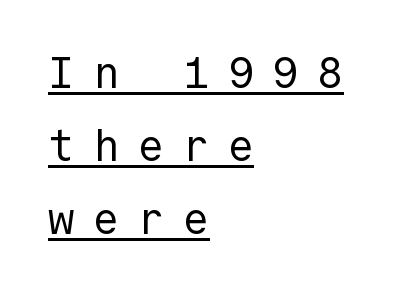
The image shows 44 px regular-weight sans-serif type, upright; set left-aligned, normal line spacing (1.66x), unusually wide letter spacing (+0.42 em), underlined; a medium x-height.
